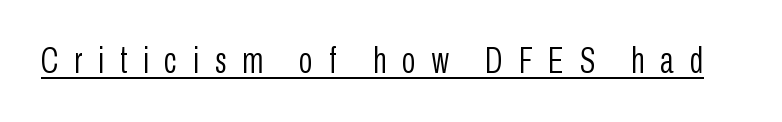
These lines are composed in type without serifs. Caption: expanded tracking, letters set apart. Somebody hit Ctrl+U on this one — the words are underlined. Proportional: the letters do not fall into vertical columns.
